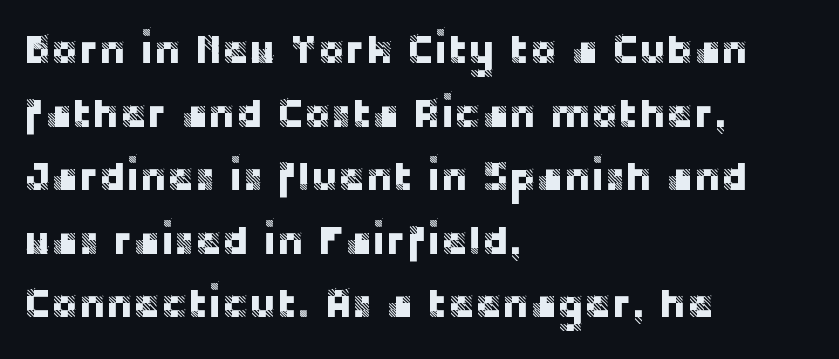
{"serif": "no", "italic": "no", "width": "normal", "stroke_contrast": "low", "x_height": "large", "monospaced": "no", "underline": "no", "align": "left", "line_spacing": "normal", "line_spacing_ratio": 1.55, "letter_spacing": "normal", "letter_spacing_em": 0.0, "glyph_px": 41}
